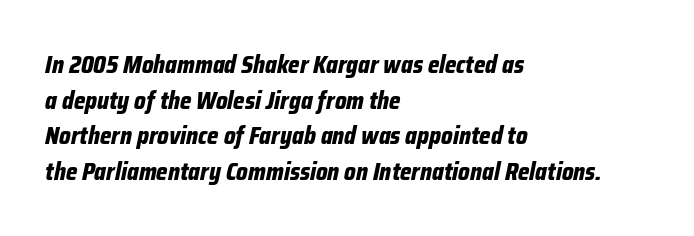
The zone under the glyphs is completely vacant. What's the leading like? Ordinary, nothing unusual. The specimen reads as italic at a glance. Where is the straight margin? On the left. Emphasis by weight is at full strength: bold.
